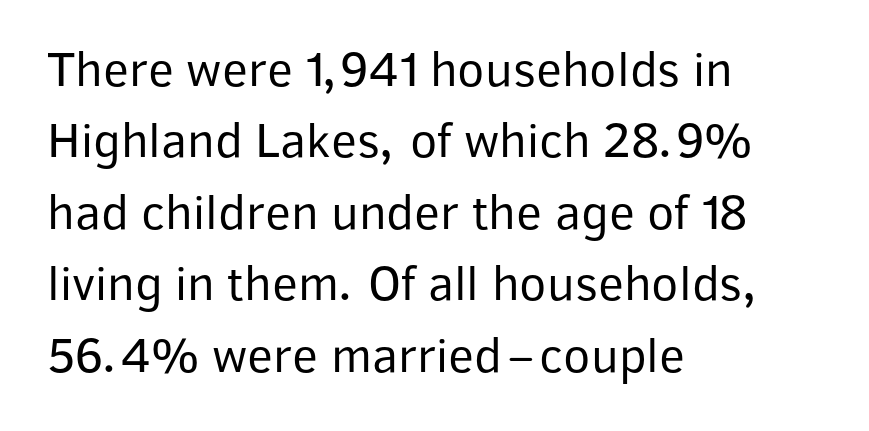
{"serif": "no", "italic": "no", "bold": "no", "weight": "regular", "width": "normal", "stroke_contrast": "low", "x_height": "medium", "monospaced": "no", "underline": "no", "align": "left", "line_spacing": "normal", "line_spacing_ratio": 1.43, "letter_spacing": "normal", "letter_spacing_em": 0.0, "glyph_px": 50}
